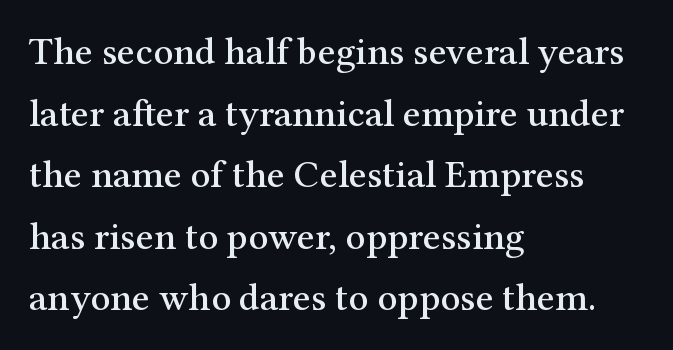
The image shows 39 px serif type, upright; set left-aligned, normal line spacing (1.58x), normal letter spacing, not underlined; medium stroke contrast and a medium x-height.
